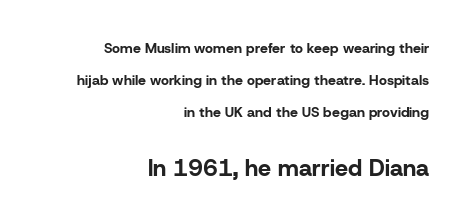
The image shows 23 px bold type, upright; set right-aligned, loose line spacing (2.27x), normal letter spacing, not underlined; the second (bottom) block is 1.64x larger.
